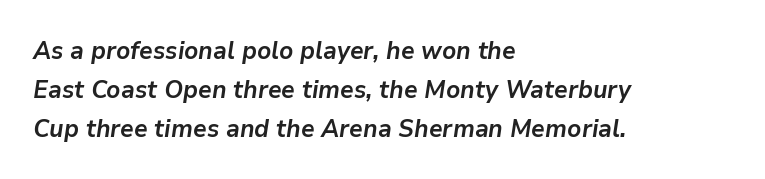
{"italic": "yes", "lean": "right", "slant_degrees": 9, "bold": "yes", "underline": "no", "align": "left", "line_spacing": "normal", "line_spacing_ratio": 1.56, "letter_spacing": "normal", "letter_spacing_em": 0.0, "glyph_px": 25}
